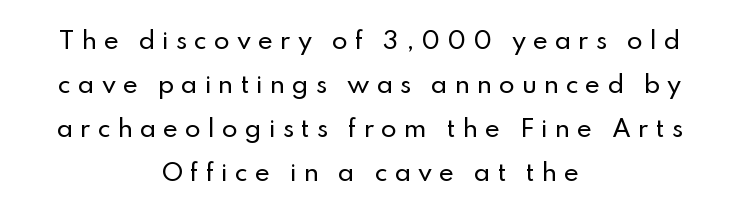
The image shows 23 px text type, upright; set centered, loose line spacing (1.91x), unusually wide letter spacing (+0.3 em), not underlined.
